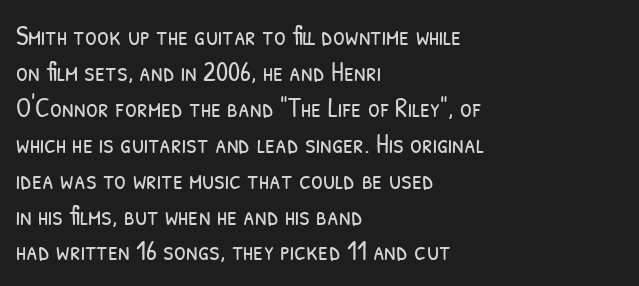
{"bold": "no", "underline": "no", "align": "left", "line_spacing": "normal", "line_spacing_ratio": 1.33, "letter_spacing": "normal", "letter_spacing_em": 0.0, "glyph_px": 27}
